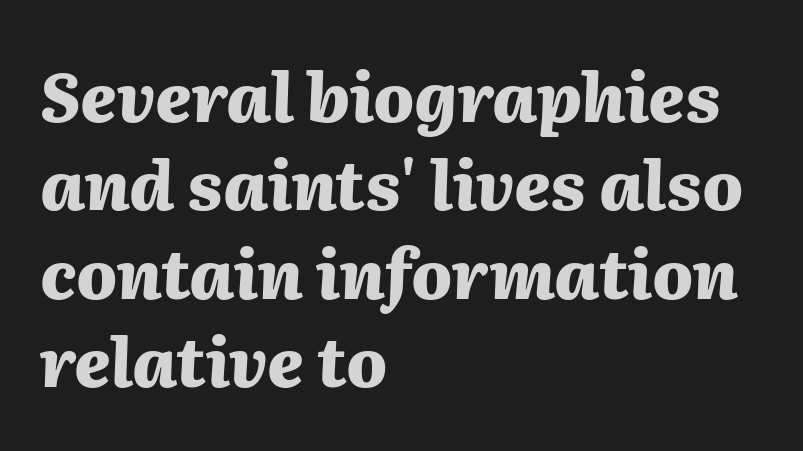
This rendering uses left alignment, leaving the right contour irregular. Notice how thick the strokes are: this is what a full bold looks like. The text carries the slant typical of an italic or oblique font. Decoration check: the copy has no underline. The passage shown stacks its lines at a standard gap. Do the characters align in a grid? No, the font is proportional.
